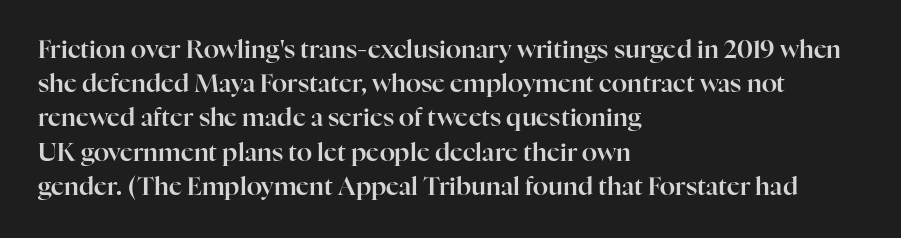
The image shows 25 px text type, upright; set left-aligned, normal line spacing (1.37x), normal letter spacing, not underlined.
